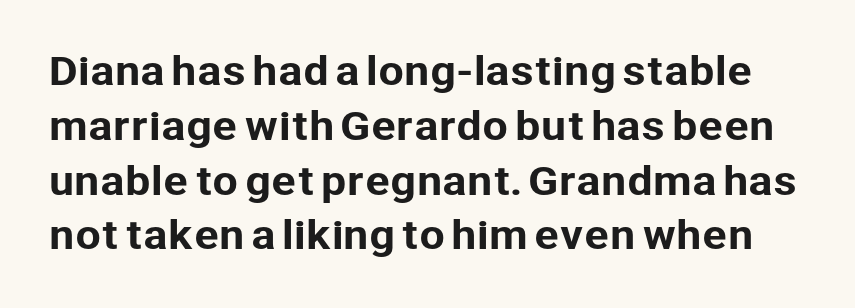
Note the varied advance widths — an 'i' is clearly narrower than an 'm'. Quick note: underline off. The letterforms sit shoulder to shoulder at normal distance. Italic? Not at all — the glyphs are vertical. The passage shown stacks its lines at a standard gap. The glyphs in this specimen are sans serif.
